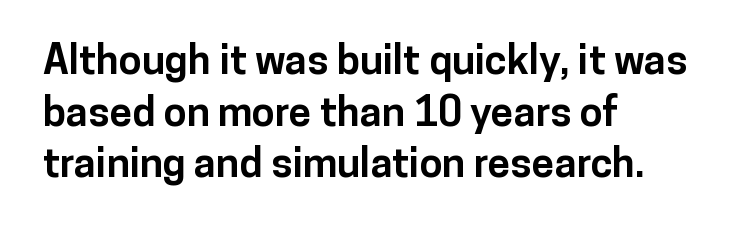
In terms of posture, this sample is upright. Plain, unruled lines of type. Nope, no serifs anywhere on these letters. Where is the straight margin? On the left. The face used here is proportionally spaced, like ordinary book or web type. Standard letterfit; no display-style spreading of the glyphs.
